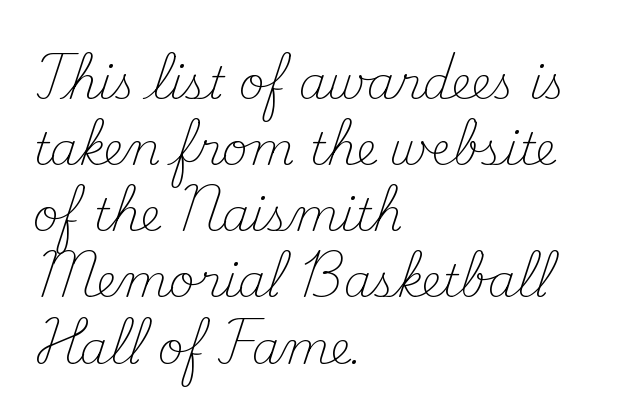
{"serif": "yes", "bold": "no", "weight": "light", "width": "normal", "stroke_contrast": "medium", "x_height": "small", "monospaced": "no", "underline": "no", "align": "left", "line_spacing": "normal", "line_spacing_ratio": 1.47, "letter_spacing": "normal", "letter_spacing_em": 0.0, "glyph_px": 45}
